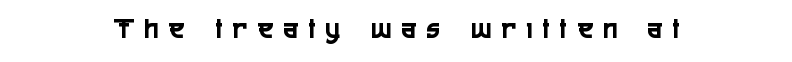
Is there any slant? The stems are plumb. I'd call this a sans setting — the letters go barefoot. Tracking value appears strongly positive — letters spread wide. Layout note: lines centered. This sample has the flowing, uneven cadence of proportional lettering. Just letters on the line, the space beneath them empty.
